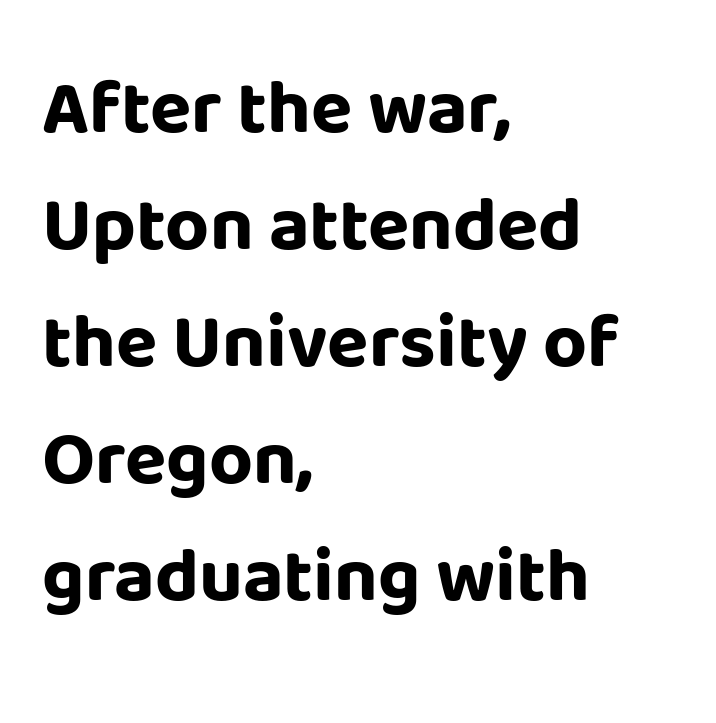
Q: Is the text bold? A: Yes.
Q: Is the text italic (slanted)? A: No, it is upright.
Q: Is the typeface a serif or a sans-serif typeface? A: Sans-serif.
Q: Is the text underlined? A: No.
Q: How is the paragraph aligned? A: Left-aligned.
Q: Is the spacing between letters normal or unusually wide? A: Normal.
Q: Is the spacing between lines tight, normal or loose? A: Normal.
Q: Width (condensed, normal, or wide)? A: Normal.
Q: Stroke contrast? A: Low.
Q: x-height? A: Large.
Q: Monospaced? A: No.
